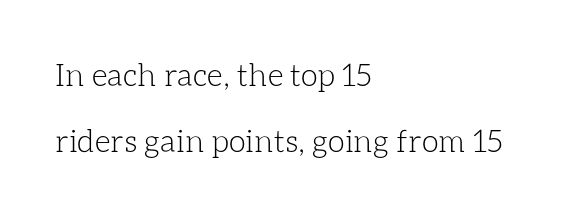
Q: Is the text bold? A: No.
Q: Is the text italic (slanted)? A: No, it is upright.
Q: Is the text underlined? A: No.
Q: How is the paragraph aligned? A: Left-aligned.
Q: Is the spacing between letters normal or unusually wide? A: Normal.
Q: Is the spacing between lines tight, normal or loose? A: Loose.
Q: Width (condensed, normal, or wide)? A: Normal.
Q: Stroke contrast? A: Low.
Q: x-height? A: Medium.
Q: Monospaced? A: No.
